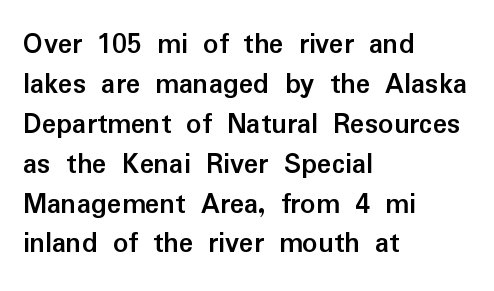
{"serif": "no", "italic": "no", "bold": "yes", "weight": "semibold", "width": "normal", "stroke_contrast": "low", "x_height": "medium", "monospaced": "no", "underline": "no", "align": "left", "line_spacing": "normal", "line_spacing_ratio": 1.33, "letter_spacing": "normal", "letter_spacing_em": 0.0, "glyph_px": 30}
